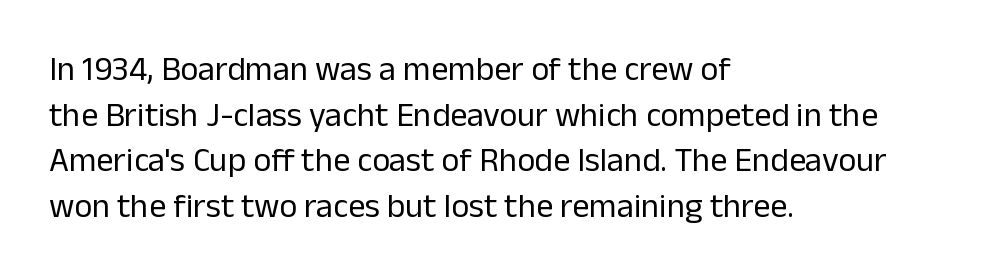
Q: Is the text bold? A: No.
Q: Is the text italic (slanted)? A: No, it is upright.
Q: Is the typeface a serif or a sans-serif typeface? A: Sans-serif.
Q: Is the text underlined? A: No.
Q: How is the paragraph aligned? A: Left-aligned.
Q: Is the spacing between letters normal or unusually wide? A: Normal.
Q: Is the spacing between lines tight, normal or loose? A: Normal.
Q: Width (condensed, normal, or wide)? A: Normal.
Q: Stroke contrast? A: Low.
Q: x-height? A: Medium.
Q: Monospaced? A: No.
